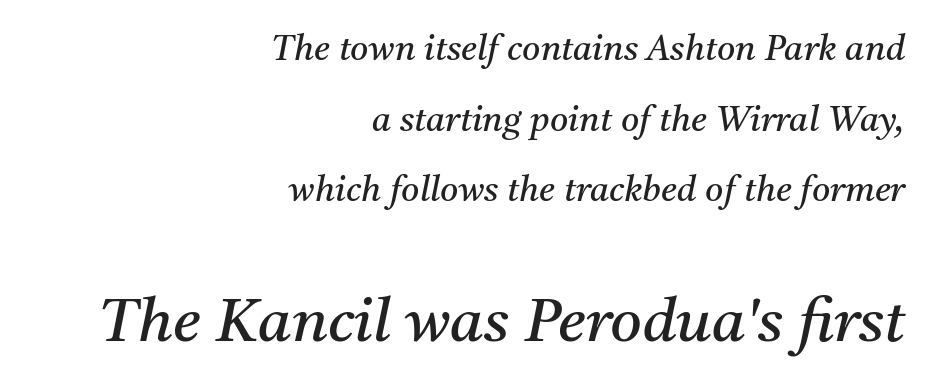
Q: Is the text bold? A: No.
Q: Is the text italic (slanted)? A: Yes, it leans right by about 11 degrees.
Q: Is the typeface a serif or a sans-serif typeface? A: Serif.
Q: Is the text underlined? A: No.
Q: How is the paragraph aligned? A: Right-aligned.
Q: Is the spacing between letters normal or unusually wide? A: Normal.
Q: Is the spacing between lines tight, normal or loose? A: Loose.
Q: Which block of text is set in a larger size, the first (top) or the second (bottom)? A: The second (bottom) one.
Q: Width (condensed, normal, or wide)? A: Normal.
Q: Stroke contrast? A: Medium.
Q: x-height? A: Medium.
Q: Monospaced? A: No.
